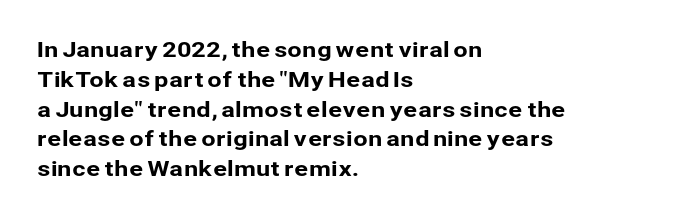
{"italic": "no", "underline": "no", "align": "left", "line_spacing": "normal", "line_spacing_ratio": 1.42, "letter_spacing": "normal", "letter_spacing_em": 0.0, "glyph_px": 21}
